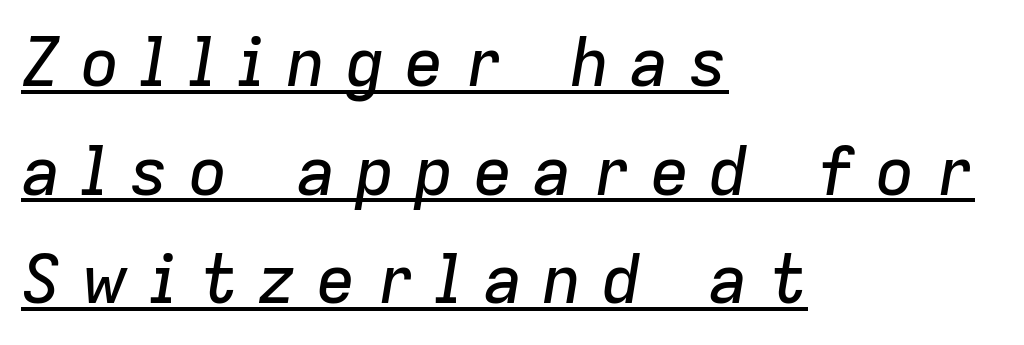
The image shows 67 px text type, italic (leaning right); set left-aligned, normal line spacing (1.62x), unusually wide letter spacing (+0.28 em), underlined; low stroke contrast and a medium x-height.
